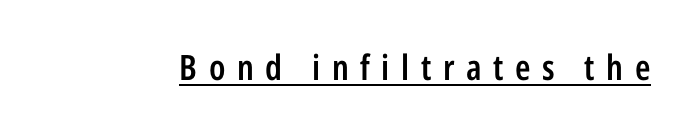
Unlike a traditional serif, this face leaves its strokes unadorned. Posture: straight, roman, zero tilt. Character widths vary here, with narrow letters taking less room than wide ones. The font is running at a semibold setting, under full bold.
